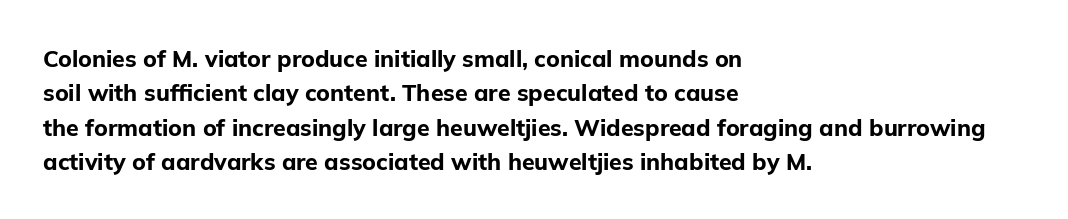
The space directly below the letters is spotless. Interline gaps are of average width in this sample. Ascenders rise straight up at ninety degrees. The rendering anchors every line to the left-hand side. The horizontal fit of the characters is conventional and even. The sample has been set heavy, in full bold.
